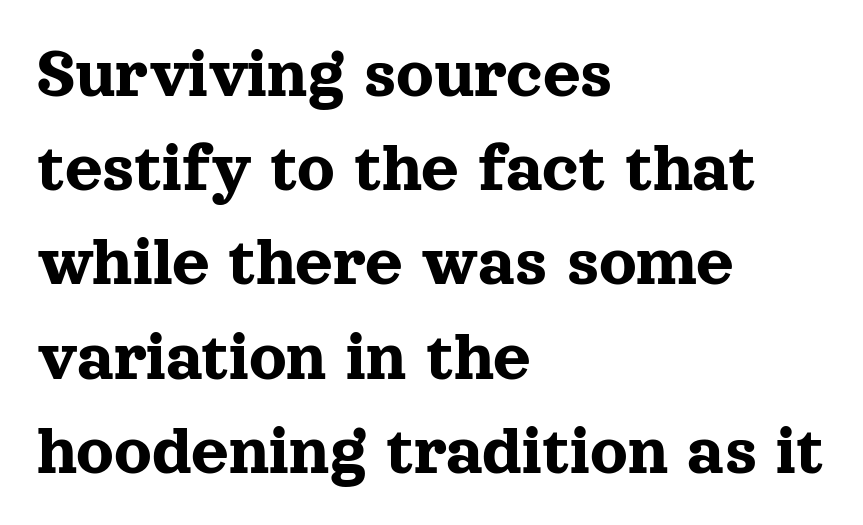
Q: Is the text italic (slanted)? A: No, it is upright.
Q: Is the typeface a serif or a sans-serif typeface? A: Serif.
Q: Is the text underlined? A: No.
Q: How is the paragraph aligned? A: Left-aligned.
Q: Is the spacing between letters normal or unusually wide? A: Normal.
Q: Is the spacing between lines tight, normal or loose? A: Normal.
Q: Width (condensed, normal, or wide)? A: Normal.
Q: x-height? A: Medium.
Q: Monospaced? A: No.
